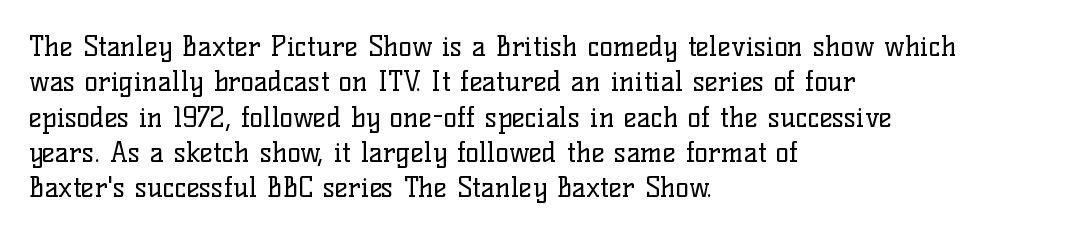
In terms of posture, this sample is upright. This rendering leaves character spacing at its baseline value. Regular leading. Serif or sans? Serif — the stroke terminals have little feet.
